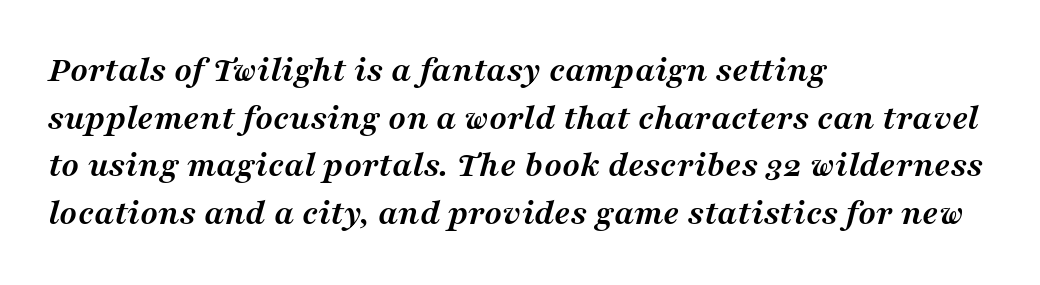
The typesetter chose a ragged-right arrangement here. Heavy, bold letterforms. Stroke terminals: seriffed. Anything drawn beneath the words? Only blank space. The letters sit at their default tracking, neither squeezed nor spread.
